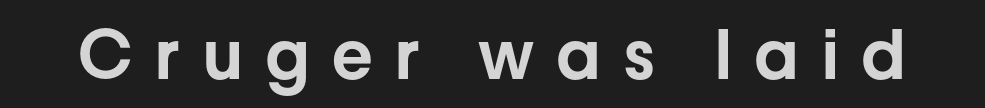
Unlike a traditional serif, this face leaves its strokes unadorned. The string is rendered with underlining switched off. The letters are spread apart with noticeably loose tracking. Vertical strokes here are truly vertical. The letters advance in unequal steps, a hallmark of proportional type.
